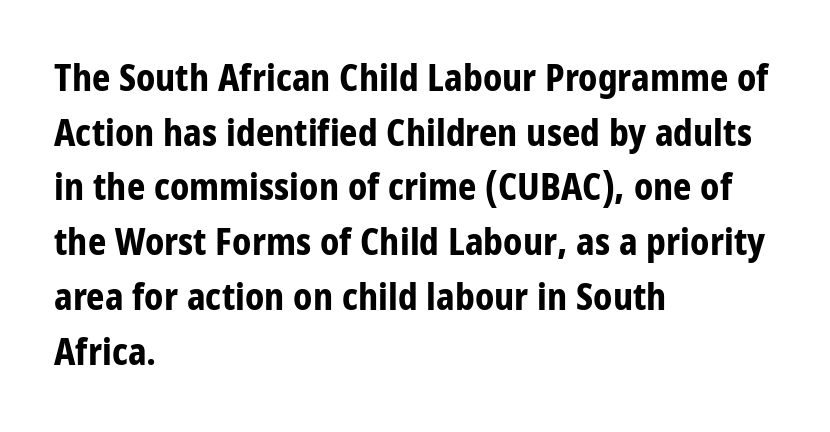
Q: Is the text bold? A: Yes.
Q: Is the text italic (slanted)? A: No, it is upright.
Q: Is the typeface a serif or a sans-serif typeface? A: Sans-serif.
Q: Is the text underlined? A: No.
Q: How is the paragraph aligned? A: Left-aligned.
Q: Is the spacing between letters normal or unusually wide? A: Normal.
Q: Is the spacing between lines tight, normal or loose? A: Normal.
Q: Width (condensed, normal, or wide)? A: Condensed.
Q: Stroke contrast? A: Low.
Q: x-height? A: Large.
Q: Monospaced? A: No.
